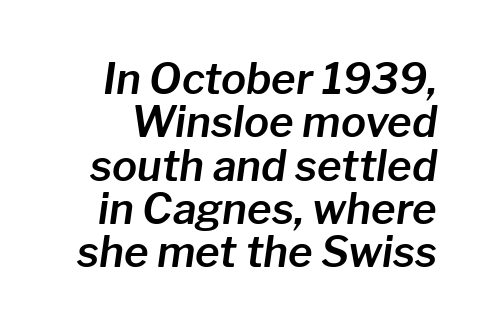
Q: Is the text italic (slanted)? A: Yes, it leans right by about 8 degrees.
Q: Is the text underlined? A: No.
Q: Is the spacing between letters normal or unusually wide? A: Normal.
Q: Is the spacing between lines tight, normal or loose? A: Tight.
Q: Width (condensed, normal, or wide)? A: Normal.
Q: Stroke contrast? A: Low.
Q: x-height? A: Medium.
Q: Monospaced? A: No.
